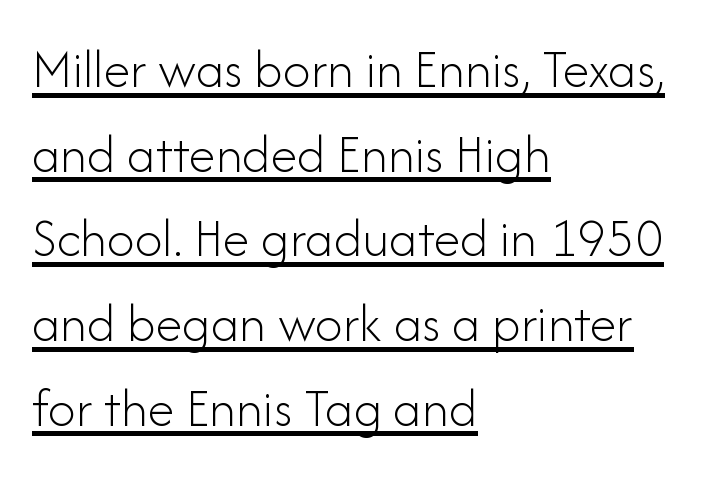
Regarding serifs, this sample does without them. Horizontally, the lines are justified to the leading edge only. How would I describe the line gaps? Plain and ordinary. Ordinary non-slanted type is in use. Every word sits above its own underline. The letterforms sit at book weight or below.
